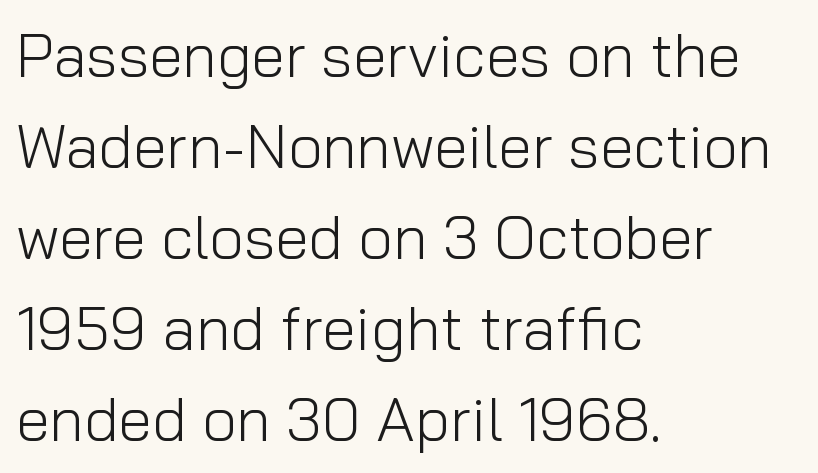
Q: Is the text bold? A: No.
Q: Is the text italic (slanted)? A: No, it is upright.
Q: Is the typeface a serif or a sans-serif typeface? A: Sans-serif.
Q: Is the text underlined? A: No.
Q: How is the paragraph aligned? A: Left-aligned.
Q: Is the spacing between letters normal or unusually wide? A: Normal.
Q: Is the spacing between lines tight, normal or loose? A: Normal.
Q: Width (condensed, normal, or wide)? A: Normal.
Q: Stroke contrast? A: Low.
Q: x-height? A: Medium.
Q: Monospaced? A: No.
